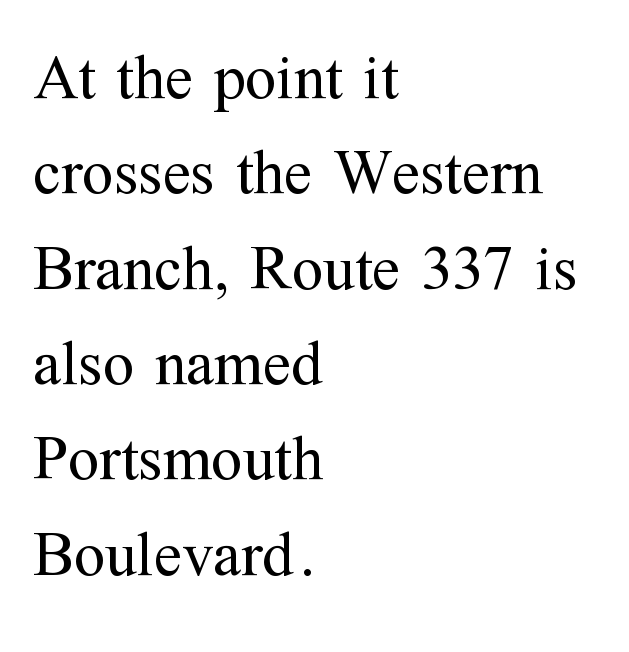
Casual observation: everything's shoved over to the left. The baseline area is clear. You can tell it's not italic because the verticals are truly vertical. This reads as an unemphasized weight, regular at the heaviest. Type style note: has serifs. Short note: letters normally spaced.
